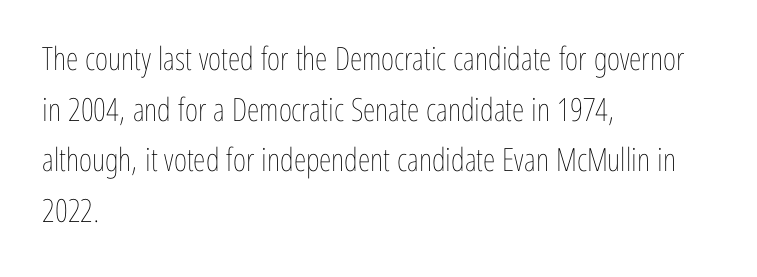
The image shows 32 px thin, condensed type, upright; set left-aligned, normal line spacing (1.58x), normal letter spacing, not underlined; low stroke contrast and a medium x-height.
